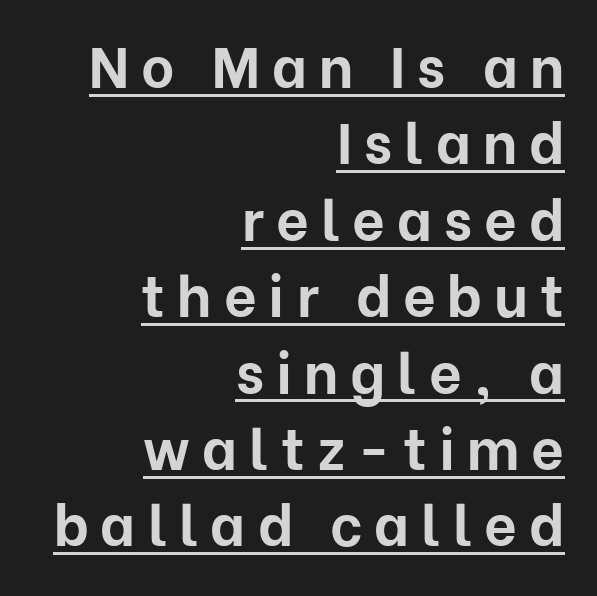
Is the type bold? Yes — the strokes are clearly thick and heavy. Teacher's note: observe the even right margin — that is flush-right alignment. Beneath each row of characters lies a ruled line. Caption: expanded tracking, letters set apart. The letters carry no serifs — their stems end cleanly without finishing strokes.
